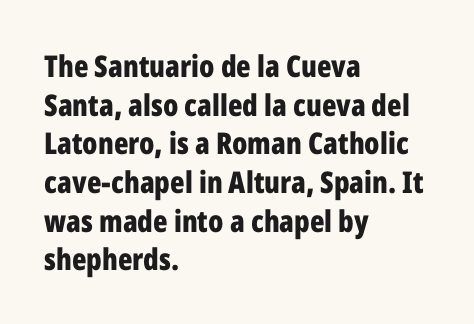
Each letter keeps its own natural width here, so spacing adapts to shape. Underline: absent. Alignment: flush left. Every stem runs plumb, perpendicular to the baseline. Are there feet on the stems? There aren't — it's a sans. Baseline-to-baseline distance is the conventional proportion of letter height.
